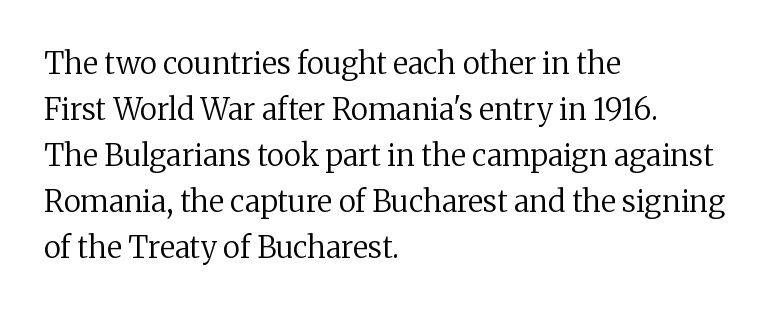
{"serif": "yes", "italic": "no", "bold": "no", "weight": "regular", "width": "normal", "stroke_contrast": "medium", "x_height": "medium", "monospaced": "no", "underline": "no", "align": "left", "line_spacing": "normal", "line_spacing_ratio": 1.53, "letter_spacing": "normal", "letter_spacing_em": 0.0, "glyph_px": 30}
